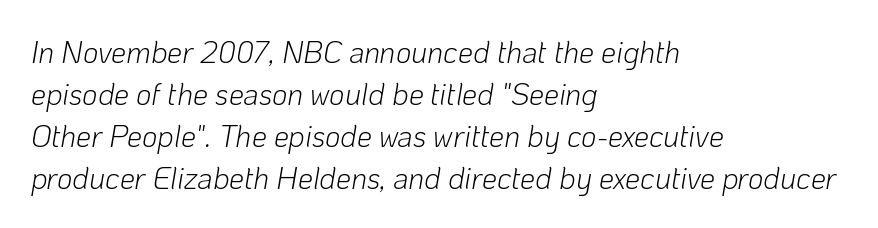
{"italic": "yes", "lean": "right", "slant_degrees": 10, "bold": "no", "weight": "light", "width": "normal", "stroke_contrast": "low", "x_height": "medium", "monospaced": "no", "underline": "no", "align": "left", "line_spacing": "normal", "line_spacing_ratio": 1.4, "letter_spacing": "normal", "letter_spacing_em": 0.0, "glyph_px": 30}
